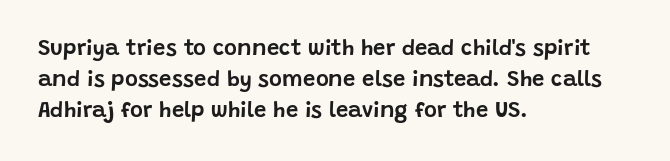
{"italic": "no", "underline": "no", "align": "left", "line_spacing": "normal", "line_spacing_ratio": 1.4, "letter_spacing": "normal", "letter_spacing_em": 0.0, "glyph_px": 22}
